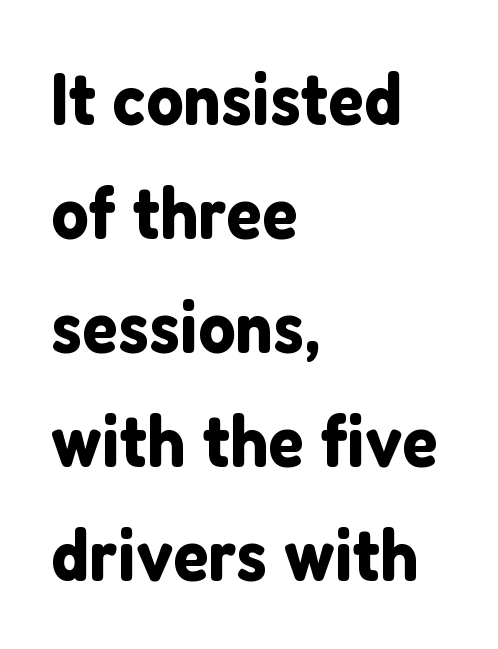
The image shows 74 px sans-serif type, upright; set left-aligned, normal line spacing (1.54x), normal letter spacing, not underlined; low stroke contrast and a medium x-height.
